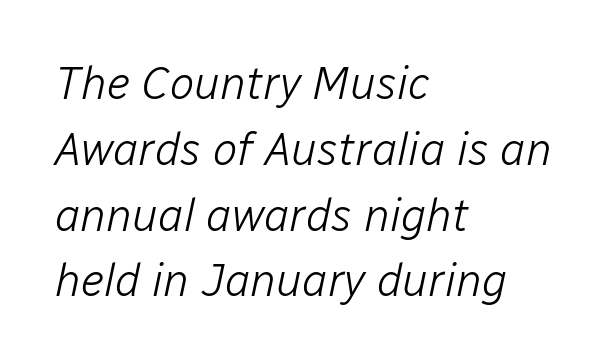
{"italic": "yes", "lean": "right", "slant_degrees": 12, "bold": "no", "weight": "light", "width": "normal", "stroke_contrast": "low", "x_height": "medium", "monospaced": "no", "underline": "no", "align": "left", "line_spacing": "normal", "line_spacing_ratio": 1.43, "letter_spacing": "normal", "letter_spacing_em": 0.0, "glyph_px": 46}
